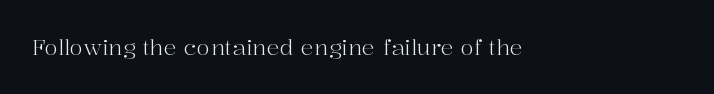
Q: Is the text bold? A: No.
Q: Is the text italic (slanted)? A: No, it is upright.
Q: Is the text underlined? A: No.
Q: Is the spacing between letters normal or unusually wide? A: Normal.
